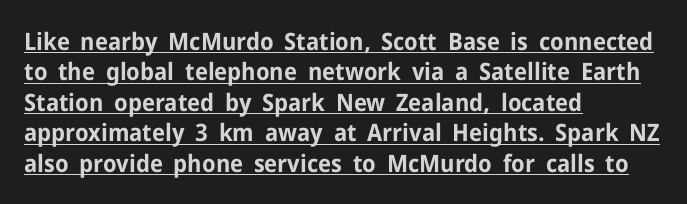
In terms of letterspacing, this is plain default setting. Line spacing here is normal. The glyphs have the mass of a bold cut. Horizontal alignment here is leftward, the default for most running prose. When letters stand straight like this, we call the style roman or upright.
